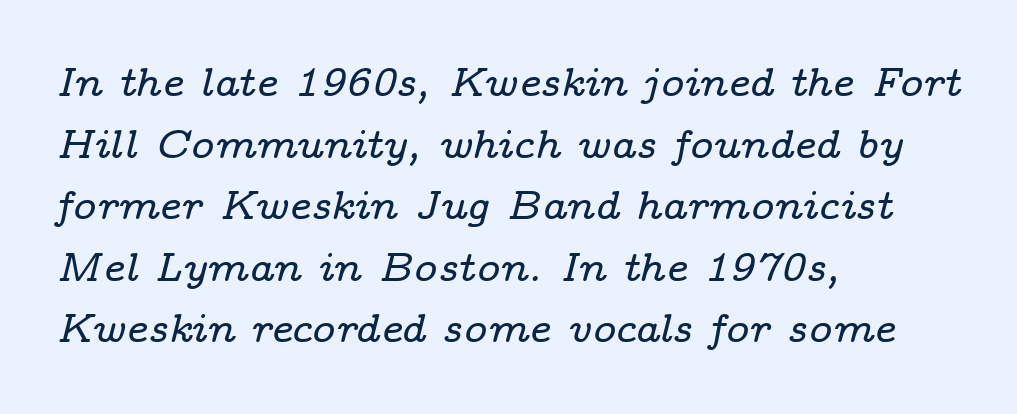
{"serif": "yes", "italic": "yes", "lean": "right", "slant_degrees": 14, "width": "wide", "stroke_contrast": "low", "x_height": "medium", "monospaced": "no", "underline": "no", "align": "left", "line_spacing": "normal", "line_spacing_ratio": 1.54, "letter_spacing": "normal", "letter_spacing_em": 0.0, "glyph_px": 40}
